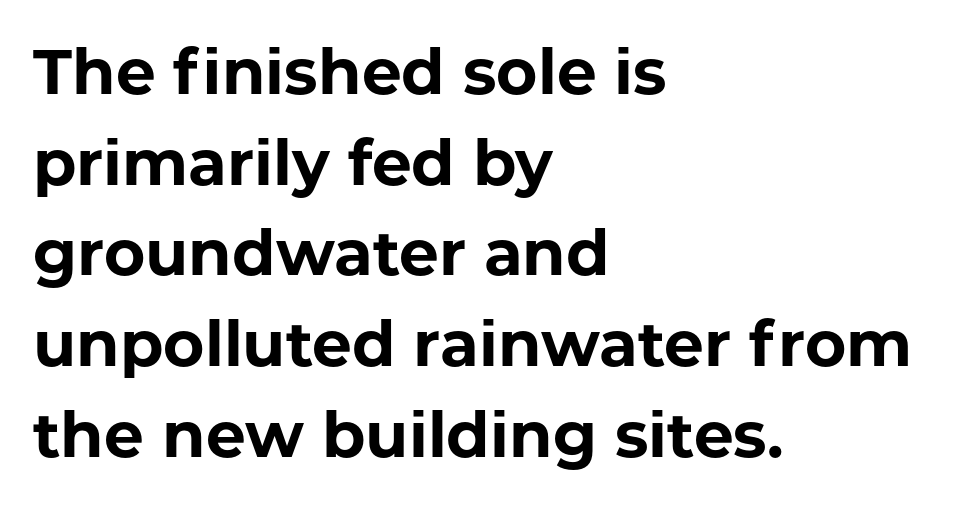
Q: Is the text bold? A: Yes.
Q: Is the text italic (slanted)? A: No, it is upright.
Q: Is the typeface a serif or a sans-serif typeface? A: Sans-serif.
Q: Is the text underlined? A: No.
Q: How is the paragraph aligned? A: Left-aligned.
Q: Is the spacing between letters normal or unusually wide? A: Normal.
Q: Is the spacing between lines tight, normal or loose? A: Normal.
Q: Width (condensed, normal, or wide)? A: Normal.
Q: Stroke contrast? A: Low.
Q: x-height? A: Medium.
Q: Monospaced? A: No.
